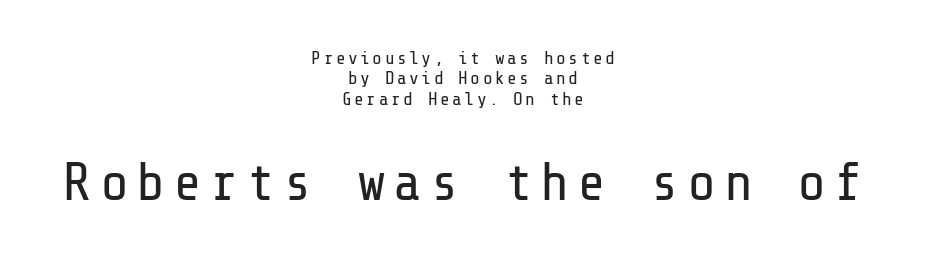
You can tell it's not italic because the verticals are truly vertical. This block would grow much taller if given ordinary leading; it's compressed now. Note: smaller setting up top, larger setting below. A bare baseline throughout the passage.
